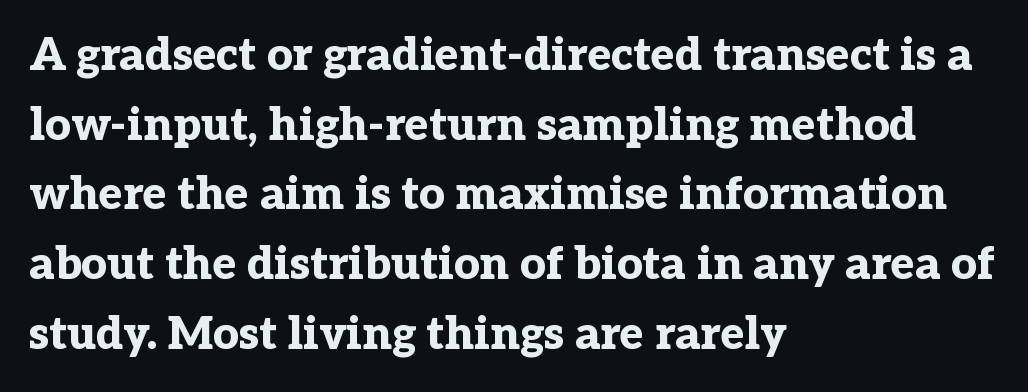
The image shows 45 px bold serif type, upright; set left-aligned, normal line spacing (1.55x), normal letter spacing, not underlined; low stroke contrast and a medium x-height.
